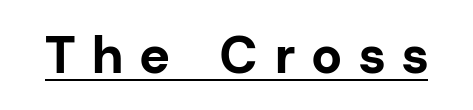
Q: Is the text bold? A: Yes.
Q: Is the text italic (slanted)? A: No, it is upright.
Q: Is the typeface a serif or a sans-serif typeface? A: Sans-serif.
Q: Is the text underlined? A: Yes.
Q: Is the spacing between letters normal or unusually wide? A: Unusually wide.
Q: Width (condensed, normal, or wide)? A: Normal.
Q: Stroke contrast? A: Low.
Q: x-height? A: Medium.
Q: Monospaced? A: No.
